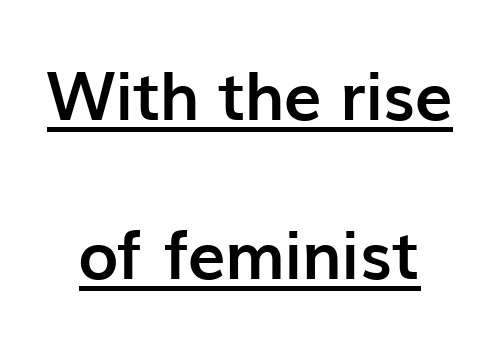
{"serif": "no", "italic": "no", "bold": "yes", "weight": "semibold", "width": "normal", "stroke_contrast": "low", "x_height": "medium", "monospaced": "no", "underline": "yes", "line_spacing": "loose", "line_spacing_ratio": 2.37, "letter_spacing": "normal", "letter_spacing_em": 0.0, "glyph_px": 67}
